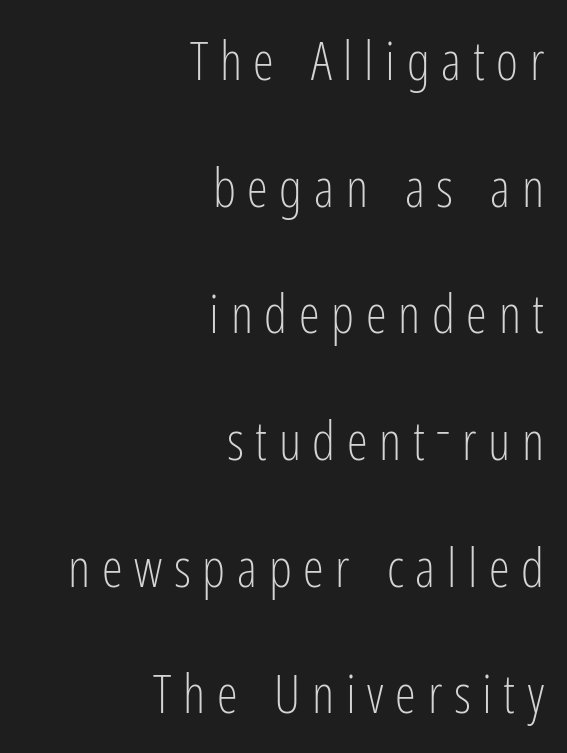
The image shows 53 px light, condensed sans-serif type, upright; set right-aligned, loose line spacing (2.39x), unusually wide letter spacing (+0.22 em), not underlined; low stroke contrast and a medium x-height.
